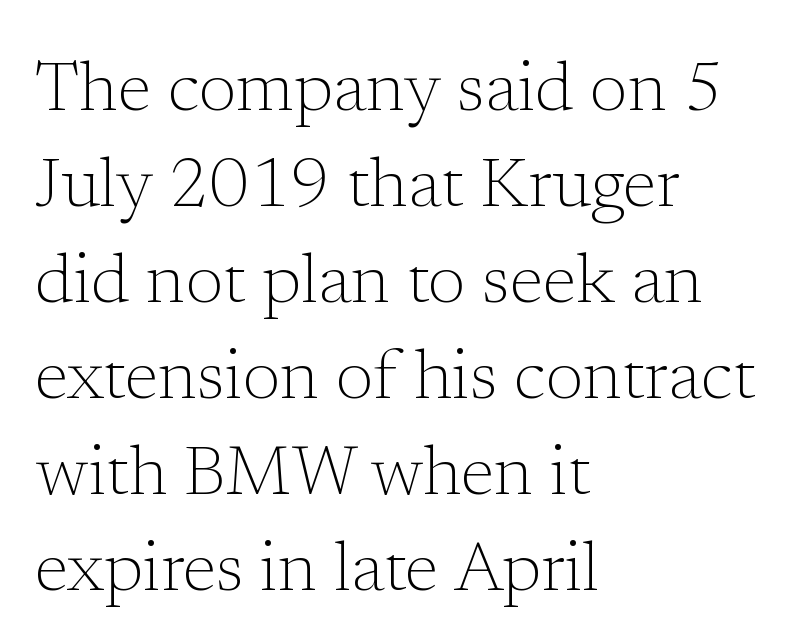
The image shows 69 px light serif type, upright; set left-aligned, normal line spacing (1.39x), normal letter spacing, not underlined; low stroke contrast and a medium x-height.
